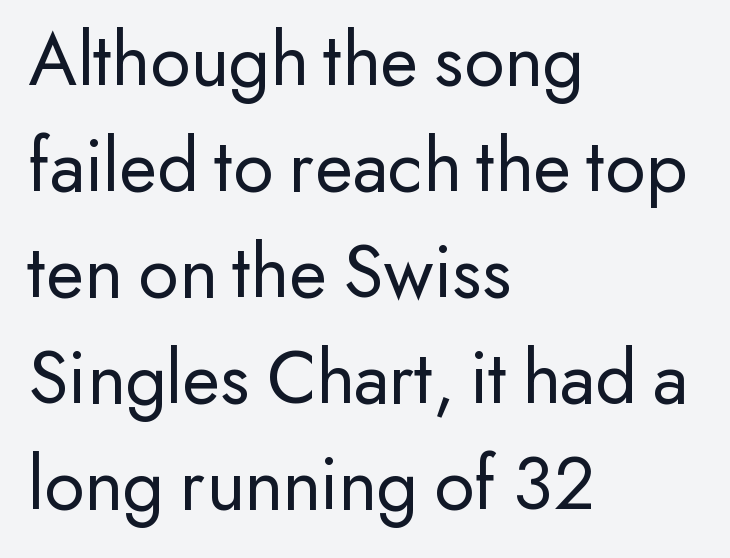
{"serif": "no", "italic": "no", "bold": "no", "weight": "regular", "width": "normal", "stroke_contrast": "low", "x_height": "small", "monospaced": "no", "underline": "no", "align": "left", "line_spacing": "normal", "line_spacing_ratio": 1.36, "letter_spacing": "normal", "letter_spacing_em": 0.0, "glyph_px": 78}
